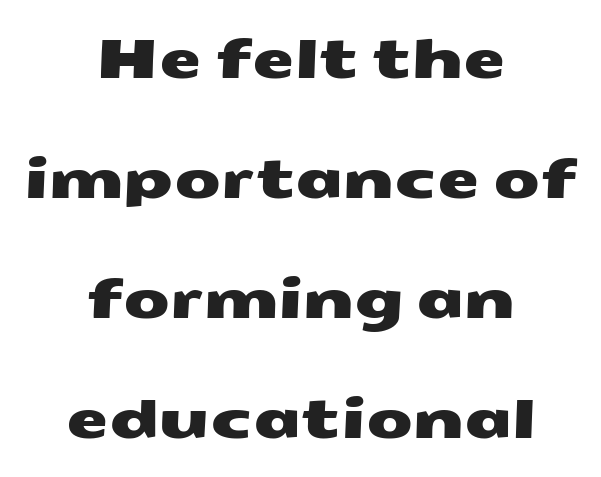
{"serif": "no", "width": "wide", "stroke_contrast": "medium", "x_height": "medium", "monospaced": "no", "underline": "no", "align": "center", "line_spacing": "loose", "line_spacing_ratio": 2.22, "letter_spacing": "normal", "letter_spacing_em": 0.0, "glyph_px": 54}
